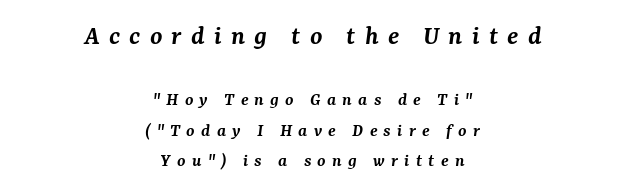
The image shows 28 px semibold serif type, italic (leaning right); set centered, normal line spacing (1.62x), unusually wide letter spacing (+0.33 em), not underlined; the first (top) block is 1.47x larger; medium stroke contrast and a medium x-height.
